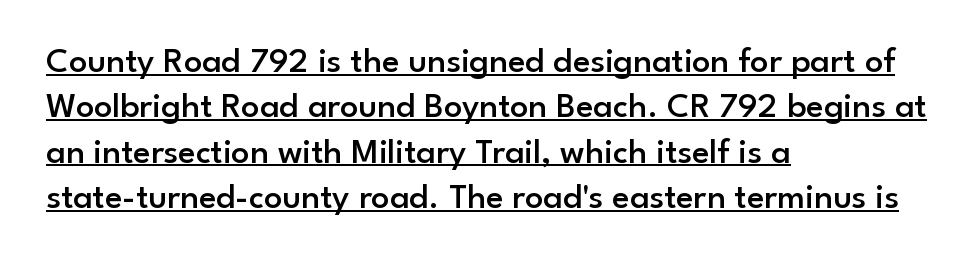
Teacher's note: observe the even left margin — that is flush-left alignment. Do the characters align in a grid? No, the font is proportional. A typographer would call this underscored text. Students, observe: this is what conventionally led text looks like. On the weight axis this lands at semibold, roughly 600. Each letter's strokes conclude bluntly, with no projecting serifs.
